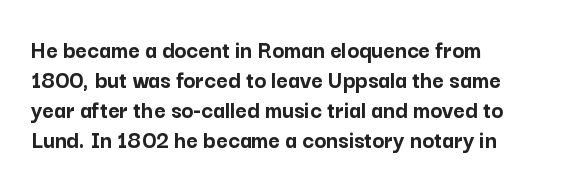
{"italic": "no", "bold": "yes", "underline": "no", "line_spacing_ratio": 1.2, "letter_spacing": "normal", "letter_spacing_em": 0.0, "glyph_px": 25}
